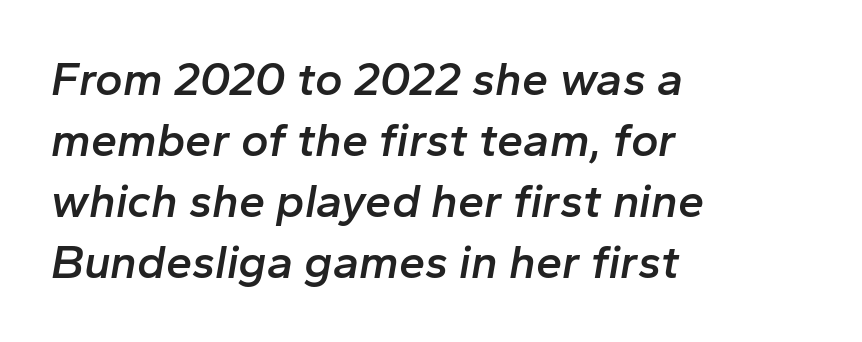
{"italic": "yes", "lean": "right", "slant_degrees": 10, "bold": "semi", "weight": "semibold", "width": "normal", "stroke_contrast": "low", "x_height": "medium", "monospaced": "no", "underline": "no", "align": "left", "line_spacing": "normal", "line_spacing_ratio": 1.3, "letter_spacing": "normal", "letter_spacing_em": 0.0, "glyph_px": 47}
